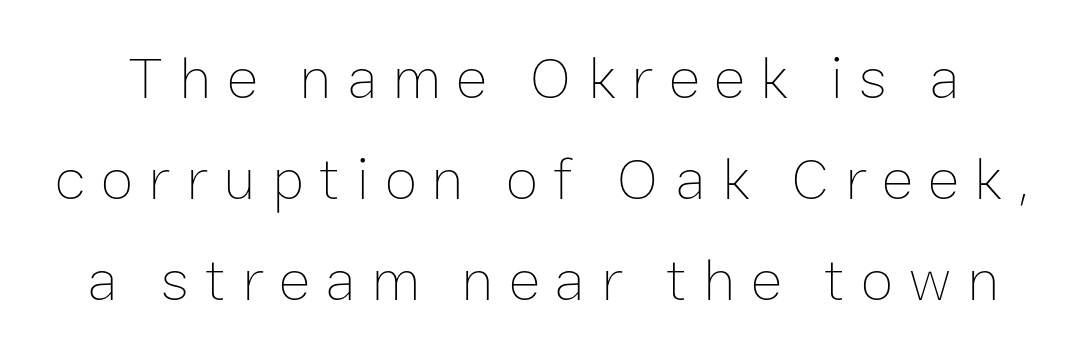
The image shows 60 px thin type, upright; set normal line spacing (1.68x), unusually wide letter spacing (+0.25 em), not underlined; low stroke contrast and a medium x-height.
